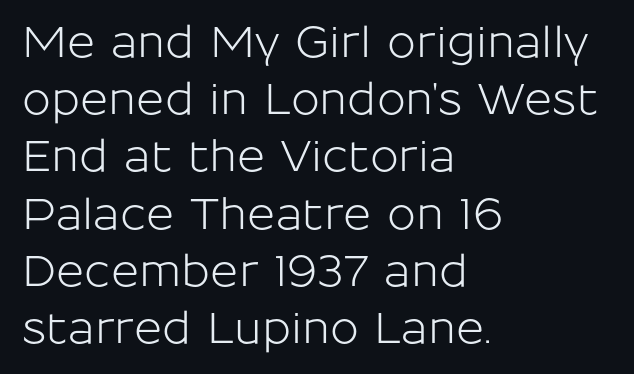
A student would call this left alignment; a typographer would say flush left, rag right. The type is set solid horizontally, with unmodified tracking. Note the varied advance widths — an 'i' is clearly narrower than an 'm'. The axis of the letterforms is exactly vertical. Just letters on the line, the space beneath them empty.
